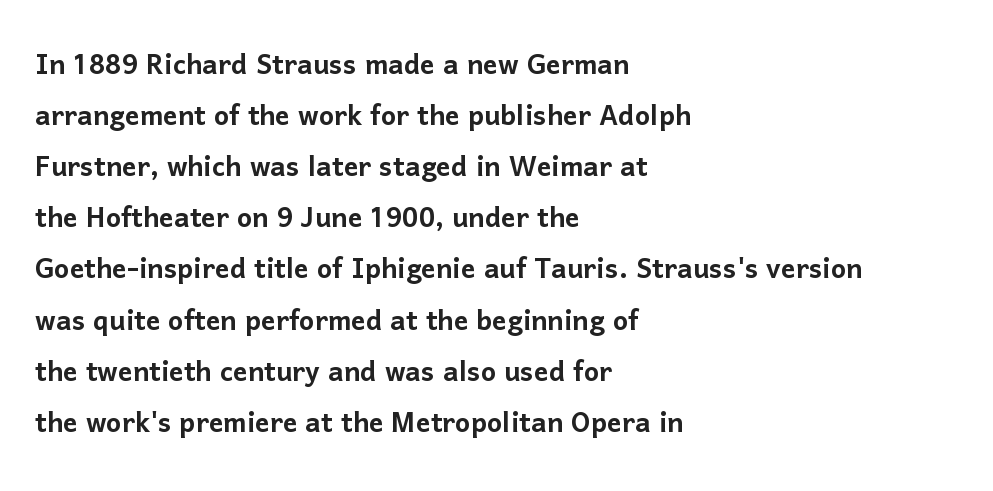
Vertically, the passage feels balanced, rows spaced as you'd expect. The letters sit at their default tracking, neither squeezed nor spread. The passage shown is typed in a proportional face where columns would drift. Glance below the letters and you will spot only blank space. The typeface chosen for these lines omits serifs.
